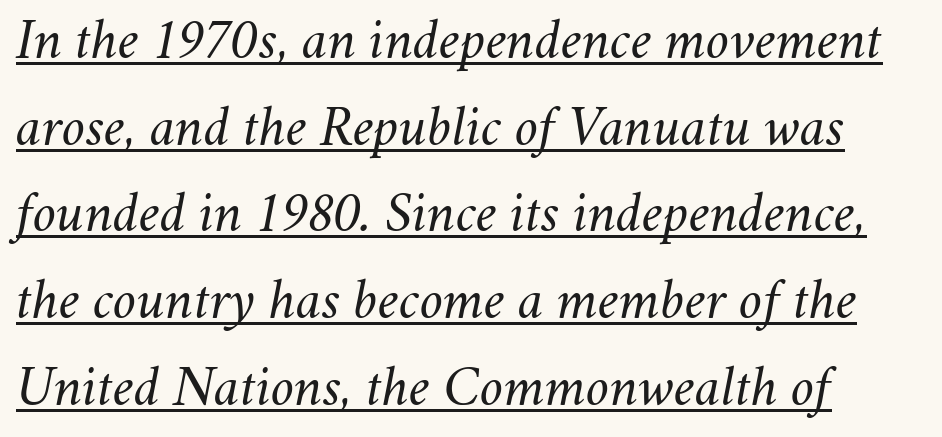
Line beginnings align vertically; line endings do not. Here the designer chose a conventional face with non-uniform glyph widths. Like a heading marked for emphasis, these lines bear an underscore. The weight tops out at a normal text grade. The lettering tilts uniformly, giving the passage an italic look. Tracking here is standard; glyphs follow each other at the usual distance.
